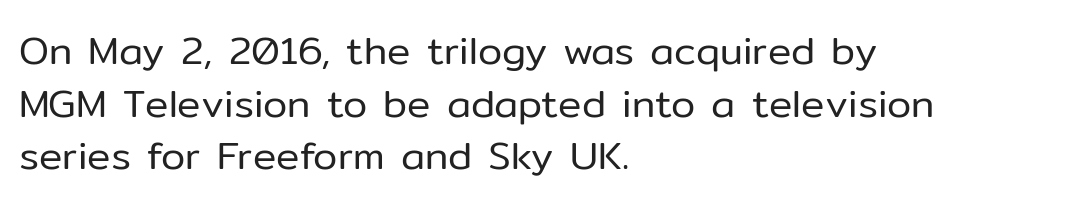
Is this a fixed-width face? No — the glyphs have proportional, varying widths. Regarding serifs, this sample does without them. Quick note: underline off. Ordinary non-slanted type is in use.
